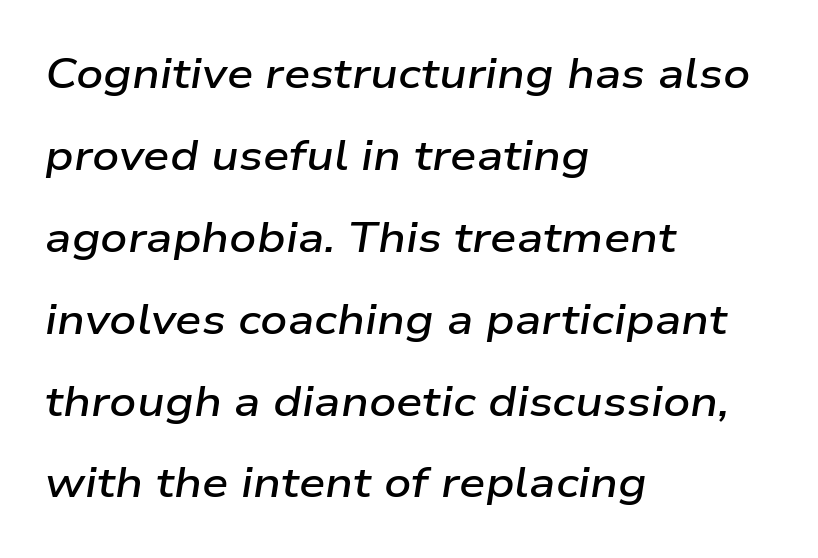
Anything drawn beneath the words? Only blank space. What stands out about the letter spacing? Nothing — it is the standard amount. Looks like regular typesetting: each glyph gets only the width it needs. Does the copy run flush right? No — it runs flush left. Notice the strokes are somewhat thickened but not fully heavy: this is a semibold. Italic: yes, the glyphs are oblique.
